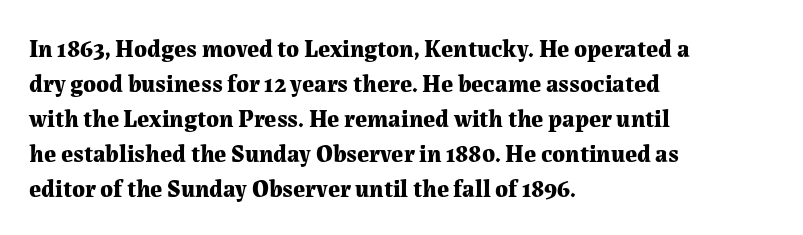
A classic flush-left, rag-right setting is used for this passage. The strokes are fattened all the way to bold. Plain, unruled lines of type. Tracking value appears to be zero — textbook default spacing.
